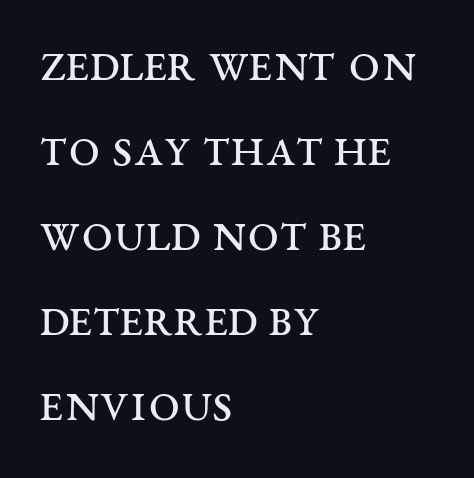
The image shows 56 px regular-weight, wide serif type, upright; set left-aligned, normal line spacing (1.52x), normal letter spacing, not underlined; medium stroke contrast and a large x-height.
